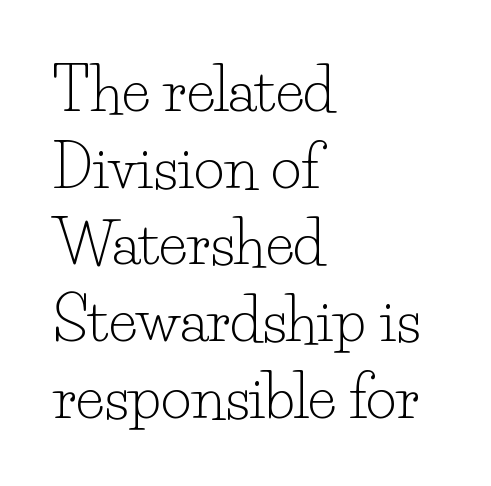
Q: Is the text bold? A: No.
Q: Is the text italic (slanted)? A: No, it is upright.
Q: Is the typeface a serif or a sans-serif typeface? A: Serif.
Q: Is the text underlined? A: No.
Q: How is the paragraph aligned? A: Left-aligned.
Q: Is the spacing between letters normal or unusually wide? A: Normal.
Q: Is the spacing between lines tight, normal or loose? A: Normal.
Q: Width (condensed, normal, or wide)? A: Normal.
Q: Stroke contrast? A: Low.
Q: x-height? A: Small.
Q: Monospaced? A: No.
